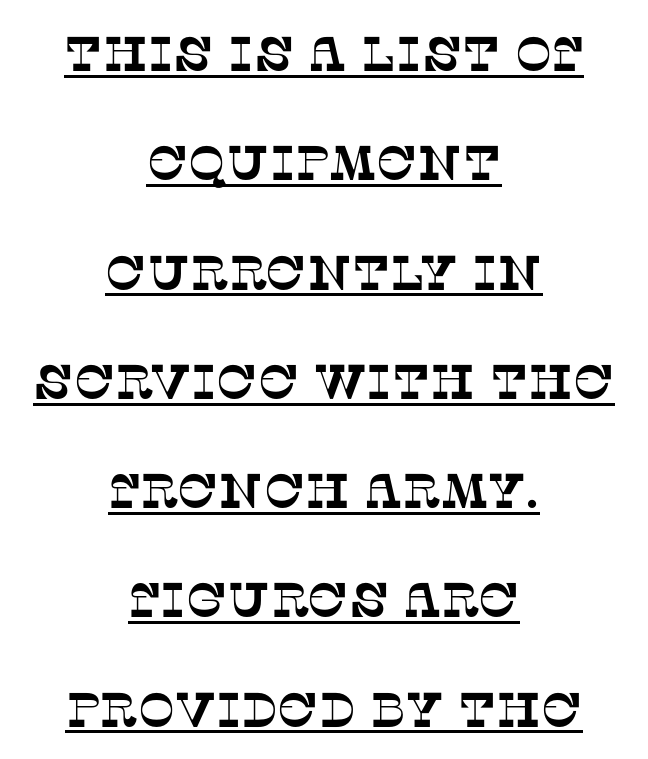
The image shows 49 px serif type; set centered, loose line spacing (2.23x), normal letter spacing, underlined; low stroke contrast and a large x-height.
